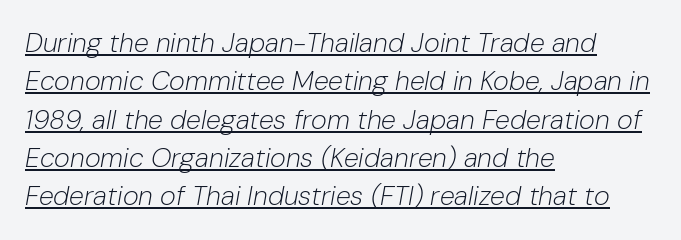
An italicized treatment has been applied to the whole sample. Counters stay open thanks to moderate or lighter strokes. Leading: standard. Horizontally, the lines are justified to the leading edge only.
